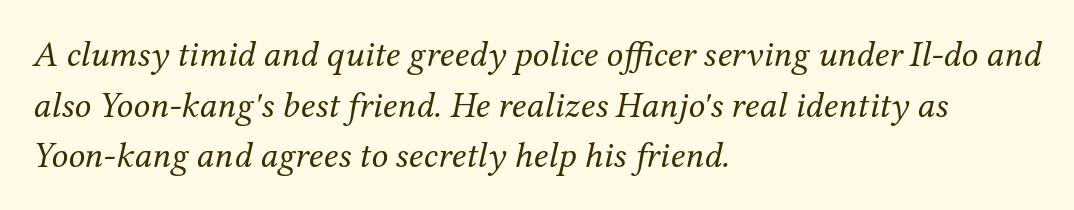
Q: Is the text bold? A: No.
Q: Is the text italic (slanted)? A: Yes, it leans right by about 12 degrees.
Q: Is the typeface a serif or a sans-serif typeface? A: Serif.
Q: Is the text underlined? A: No.
Q: How is the paragraph aligned? A: Left-aligned.
Q: Is the spacing between letters normal or unusually wide? A: Normal.
Q: Is the spacing between lines tight, normal or loose? A: Normal.
Q: Width (condensed, normal, or wide)? A: Normal.
Q: Stroke contrast? A: Medium.
Q: x-height? A: Medium.
Q: Monospaced? A: No.
